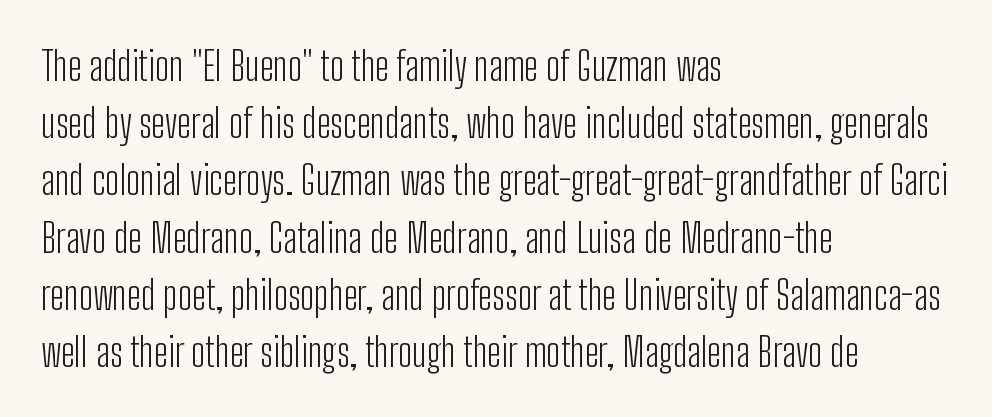
The image shows 40 px light, condensed sans-serif type, upright; set left-aligned, normal line spacing (1.43x), normal letter spacing, not underlined; low stroke contrast and a medium x-height.
